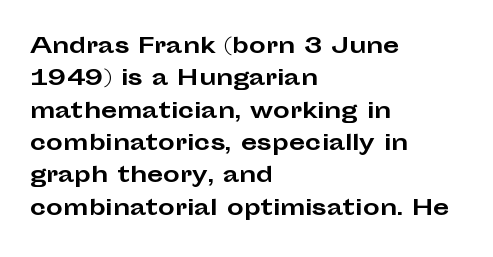
{"italic": "no", "bold": "yes", "underline": "no", "align": "left", "line_spacing": "normal", "line_spacing_ratio": 1.54, "letter_spacing": "normal", "letter_spacing_em": 0.0, "glyph_px": 21}
